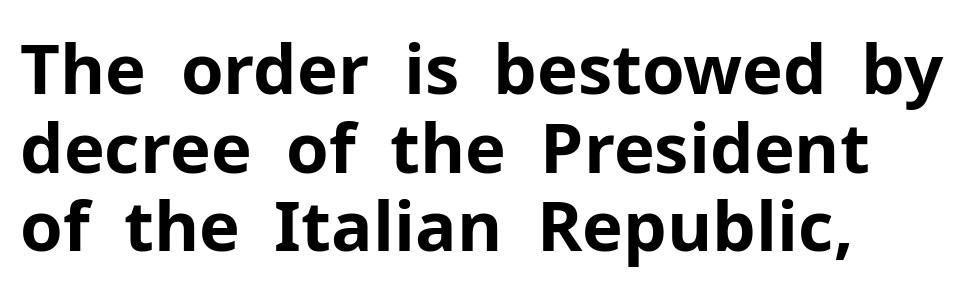
Q: Is the text bold? A: Yes.
Q: Is the text italic (slanted)? A: No, it is upright.
Q: Is the typeface a serif or a sans-serif typeface? A: Sans-serif.
Q: Is the text underlined? A: No.
Q: Is the spacing between letters normal or unusually wide? A: Normal.
Q: Is the spacing between lines tight, normal or loose? A: Tight.
Q: Width (condensed, normal, or wide)? A: Normal.
Q: Stroke contrast? A: Low.
Q: x-height? A: Medium.
Q: Monospaced? A: No.
